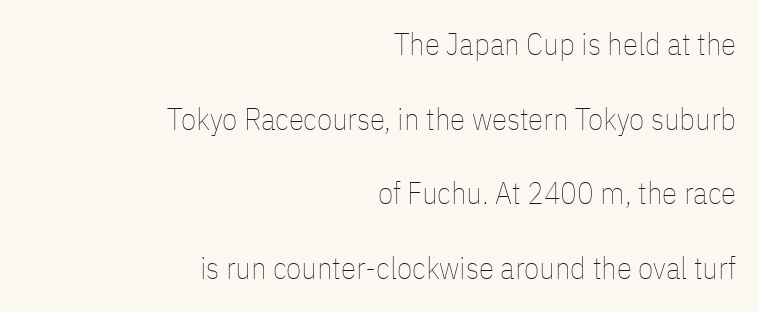
The vertical gap from one line to the next is large. The strip under each line holds only bare page. Varying glyph widths throughout — classic text-font behaviour. Teacher's note: observe the even right margin — that is flush-right alignment. In terms of letterspacing, this is plain default setting. Style check: upright.
